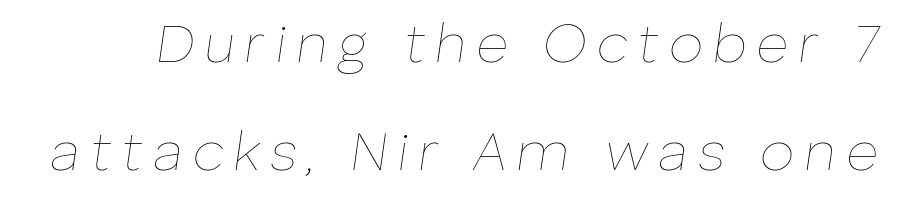
The image shows 55 px thin type, italic (leaning right); set loose line spacing (1.96x), not underlined; low stroke contrast and a medium x-height.
